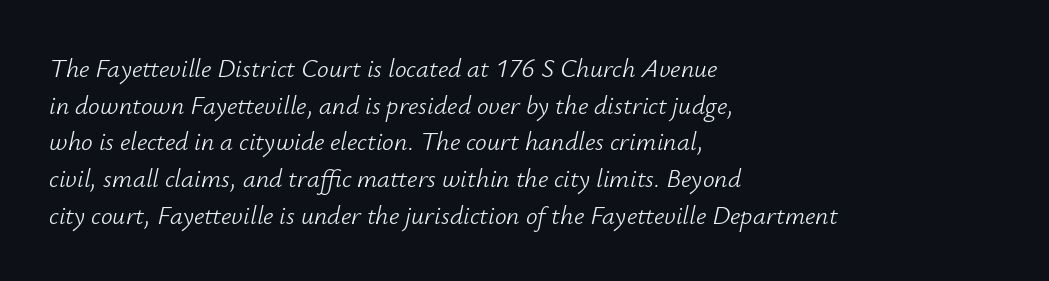
{"italic": "yes", "lean": "right", "slant_degrees": 12, "bold": "no", "underline": "no", "align": "left", "line_spacing": "normal", "line_spacing_ratio": 1.41, "letter_spacing": "normal", "letter_spacing_em": 0.0, "glyph_px": 26}
